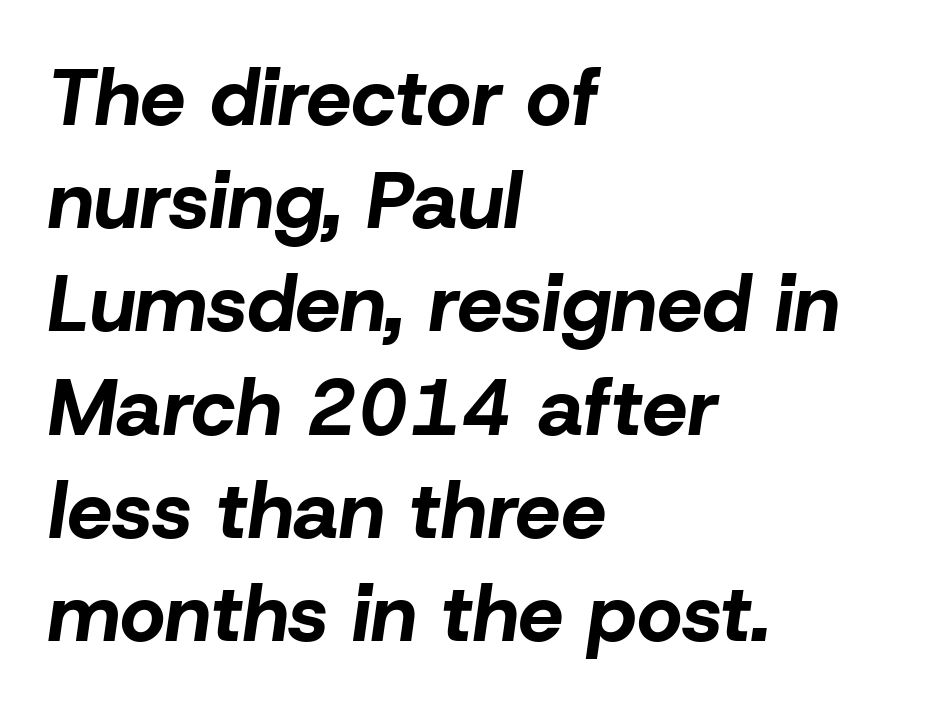
{"italic": "yes", "lean": "right", "slant_degrees": 8, "bold": "yes", "weight": "bold", "width": "normal", "stroke_contrast": "low", "x_height": "medium", "monospaced": "no", "underline": "no", "align": "left", "line_spacing": "normal", "line_spacing_ratio": 1.29, "letter_spacing": "normal", "letter_spacing_em": 0.0, "glyph_px": 80}
